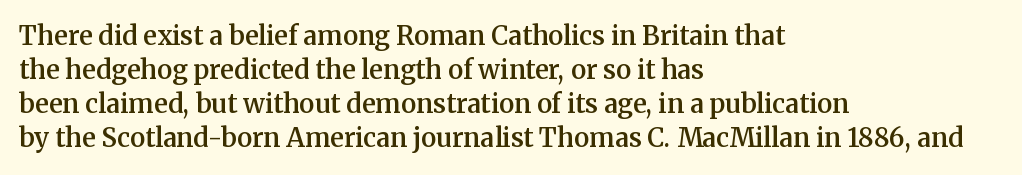
The image shows 26 px text type, upright; set left-aligned, normal line spacing (1.31x), normal letter spacing, not underlined.
